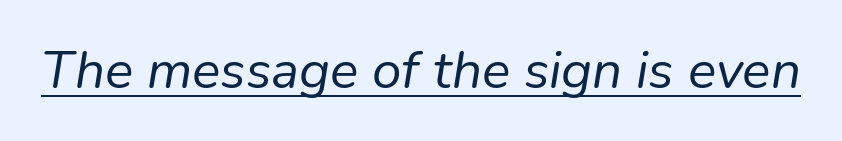
No extra ink here — the face is not bold. Glance below the letters and you will spot a drawn line. The passage shown is typed in a proportional face where columns would drift. Looking at the ascenders, they clearly lean.
